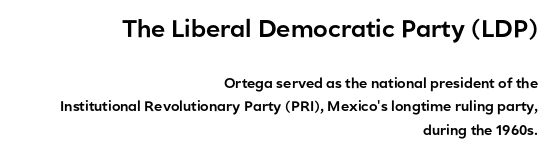
{"italic": "no", "underline": "no", "align": "right", "line_spacing": "normal", "line_spacing_ratio": 1.66, "letter_spacing": "normal", "letter_spacing_em": 0.0, "larger_block": "first", "size_ratio": 1.71, "glyph_px": 24}
